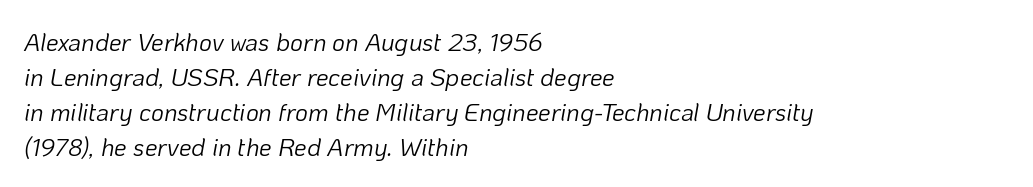
In terms of posture, this sample is oblique. This rendering leaves character spacing at its baseline value. Stem width sits at or under what a default text font uses. The passage is arranged the way most books set body copy — flush left. The glyphs are unaccompanied by any horizontal stroke below them.
